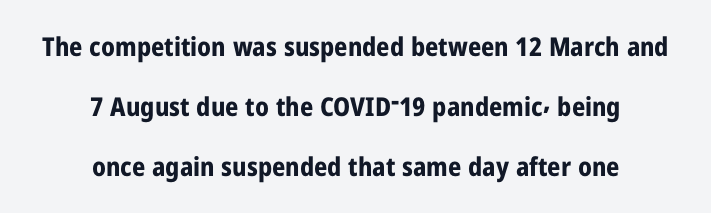
The specimen omits any rule beneath the text block's lines. Is the letter spacing exaggerated? No — it looks like the ordinary default. Centered paragraph, ragged on both sides. Stroke thickness is high; the sample reads as a true bold. Loosely led — the rows are spread out. Do the letters lean? They stand straight.
